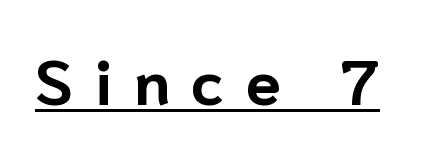
The image shows 63 px bold sans-serif type, upright; set unusually wide letter spacing (+0.34 em), underlined; low stroke contrast and a medium x-height.
